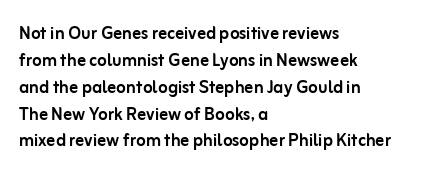
The image shows 22 px text type, upright; set left-aligned, line spacing 1.22x, normal letter spacing, not underlined.
